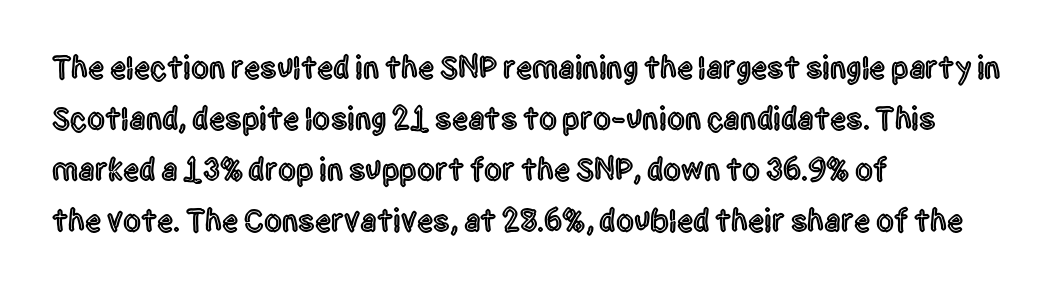
Q: Is the text italic (slanted)? A: No, it is upright.
Q: Is the typeface a serif or a sans-serif typeface? A: Sans-serif.
Q: Is the text underlined? A: No.
Q: How is the paragraph aligned? A: Left-aligned.
Q: Is the spacing between letters normal or unusually wide? A: Normal.
Q: Is the spacing between lines tight, normal or loose? A: Normal.
Q: Width (condensed, normal, or wide)? A: Condensed.
Q: x-height? A: Large.
Q: Monospaced? A: No.
